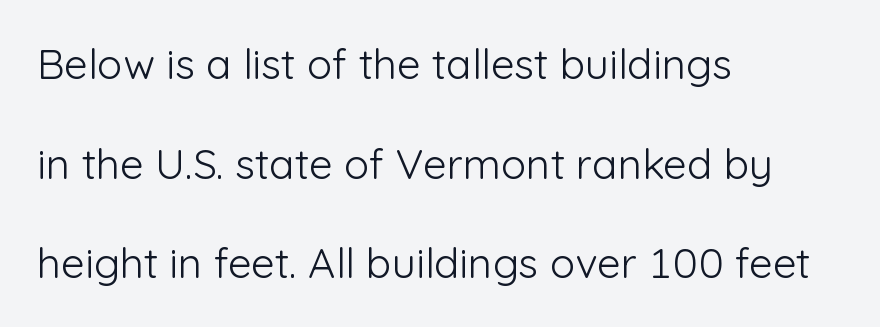
{"serif": "no", "italic": "no", "bold": "no", "weight": "light", "width": "normal", "stroke_contrast": "low", "x_height": "medium", "monospaced": "no", "underline": "no", "align": "left", "line_spacing": "loose", "line_spacing_ratio": 2.37, "letter_spacing": "normal", "letter_spacing_em": 0.0, "glyph_px": 42}
